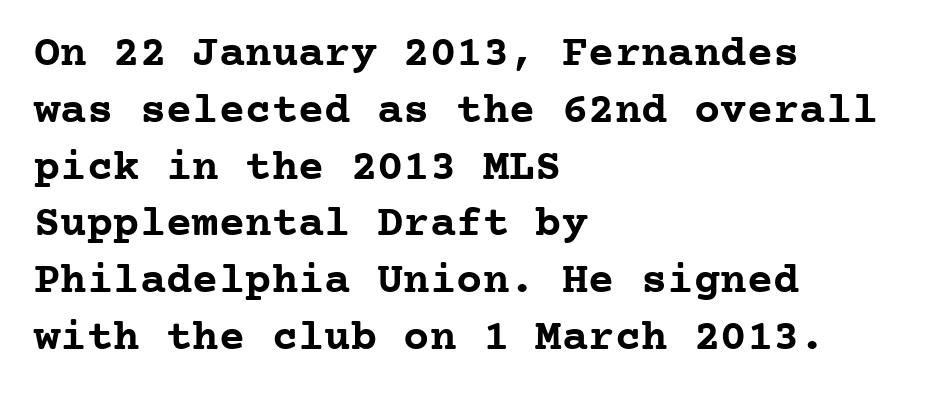
The image shows 44 px semibold serif type, upright, monospaced; set left-aligned, normal line spacing (1.29x), normal letter spacing, not underlined; low stroke contrast and a medium x-height.
